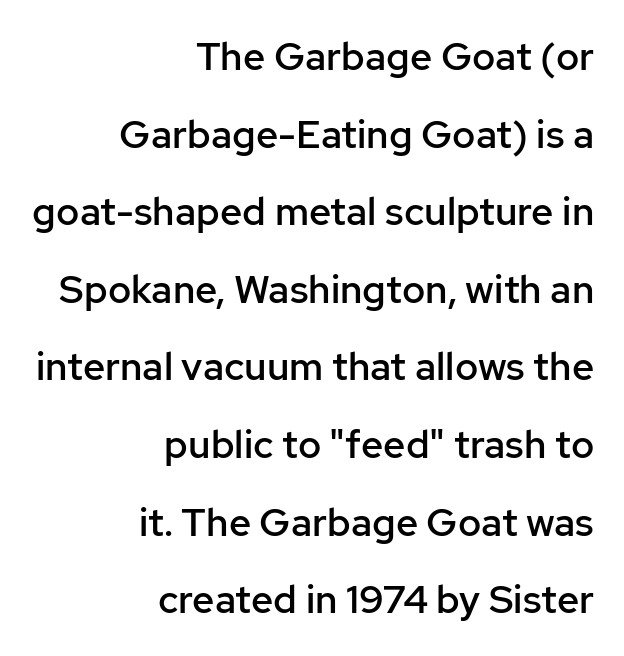
The image shows 39 px semibold sans-serif type, upright; set right-aligned, loose line spacing (1.99x), normal letter spacing, not underlined; low stroke contrast and a medium x-height.
